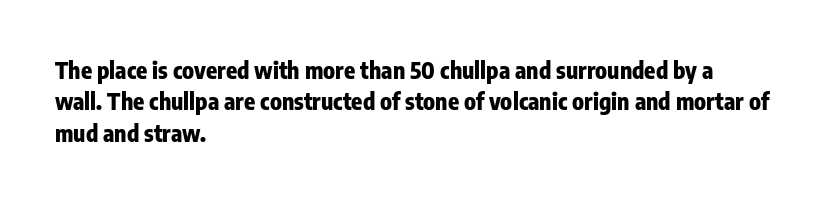
{"italic": "no", "bold": "yes", "underline": "no", "align": "left", "line_spacing": "normal", "line_spacing_ratio": 1.36, "letter_spacing": "normal", "letter_spacing_em": 0.0, "glyph_px": 23}
